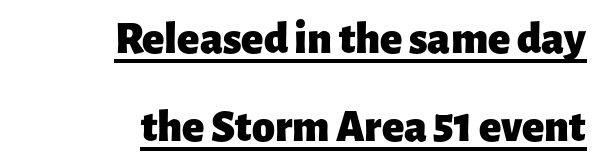
Whoever set this chose breathing room over compactness in the vertical rhythm. If you drew a line through each stem, it would be perfectly vertical. Each letter keeps its own natural width here, so spacing adapts to shape. Its strokes are broad and dark, the hallmark of bold type. Visually the block forms a straight wall on the right and a jagged coastline on the left. The passage shown is typeset with a sans-serif family.
